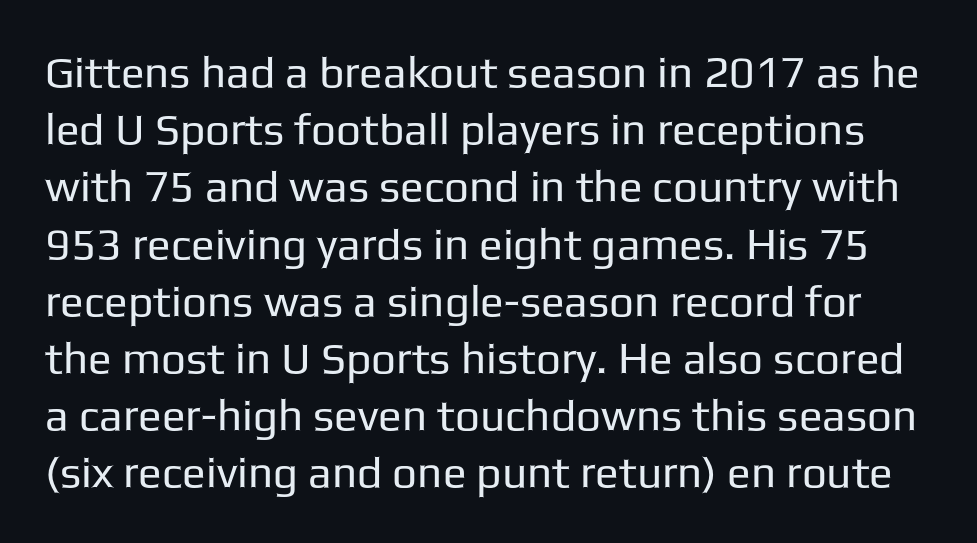
{"serif": "no", "italic": "no", "bold": "no", "weight": "regular", "width": "normal", "stroke_contrast": "low", "x_height": "medium", "monospaced": "no", "underline": "no", "line_spacing": "normal", "line_spacing_ratio": 1.3, "letter_spacing": "normal", "letter_spacing_em": 0.0, "glyph_px": 44}
